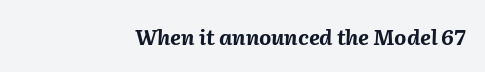
The image shows 21 px bold type, italic (leaning right); set right-aligned, normal letter spacing, not underlined.
